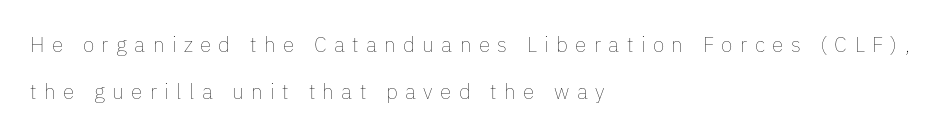
The image shows 21 px text type, upright; set left-aligned, loose line spacing (2.22x), unusually wide letter spacing (+0.35 em), not underlined.
